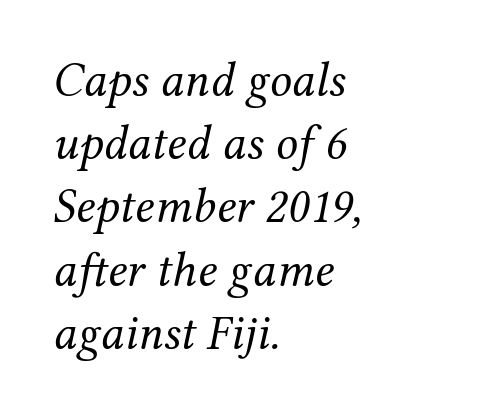
The image shows 49 px regular-weight serif type, italic (leaning right); set left-aligned, normal line spacing (1.29x), normal letter spacing, not underlined; medium stroke contrast and a medium x-height.
